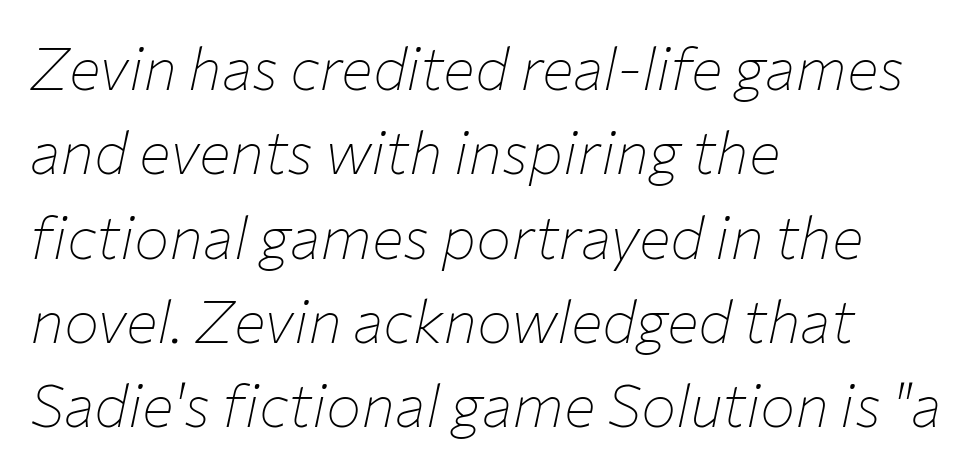
The image shows 59 px thin type, italic (leaning right); set left-aligned, normal line spacing (1.43x), normal letter spacing, not underlined; low stroke contrast and a medium x-height.
